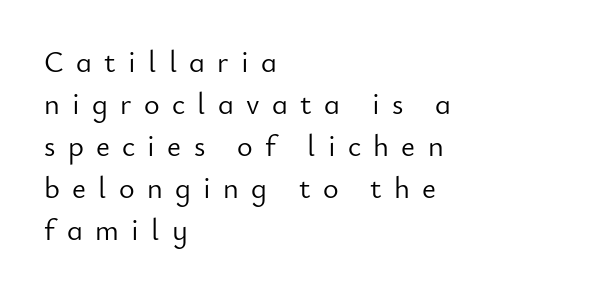
Q: Is the text bold? A: No.
Q: Is the text italic (slanted)? A: No, it is upright.
Q: Is the typeface a serif or a sans-serif typeface? A: Sans-serif.
Q: Is the text underlined? A: No.
Q: How is the paragraph aligned? A: Left-aligned.
Q: Is the spacing between letters normal or unusually wide? A: Unusually wide.
Q: Is the spacing between lines tight, normal or loose? A: Normal.
Q: Width (condensed, normal, or wide)? A: Normal.
Q: Stroke contrast? A: Low.
Q: x-height? A: Small.
Q: Monospaced? A: No.
